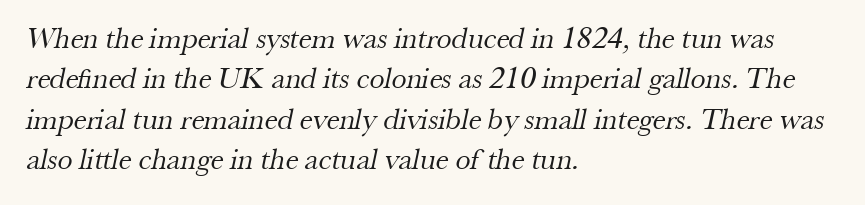
Character widths vary here, with narrow letters taking less room than wide ones. Regarding serifs, this sample has them. The letters sit at their default tracking, neither squeezed nor spread. A bare baseline throughout the passage. Stroke thickness stays within the range of a standard reading face or lighter. Line spacing here is normal.
